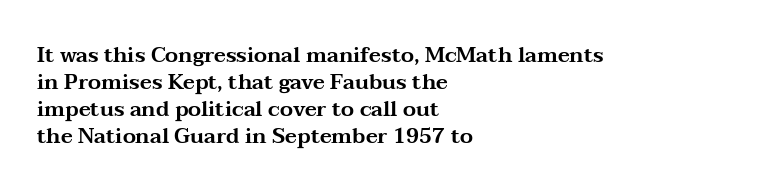
{"italic": "no", "underline": "no", "align": "left", "line_spacing": "normal", "line_spacing_ratio": 1.29, "letter_spacing": "normal", "letter_spacing_em": 0.0, "glyph_px": 21}
